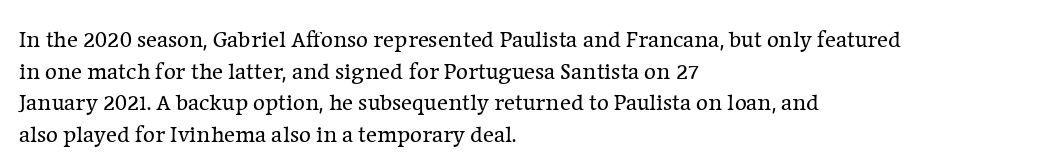
The image shows 23 px text type, upright; set left-aligned, normal line spacing (1.38x), normal letter spacing, not underlined.
